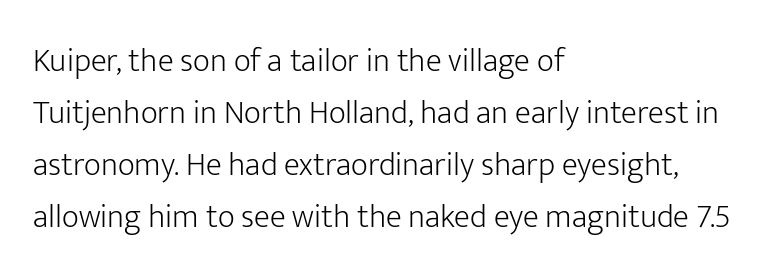
Italic: no, the glyphs are upright roman. Nope, no serifs anywhere on these letters. The area under the type is left untouched. Baseline-to-baseline distance is the conventional proportion of letter height. The paragraph shown leans on its left margin. Here the designer chose a conventional face with non-uniform glyph widths.
